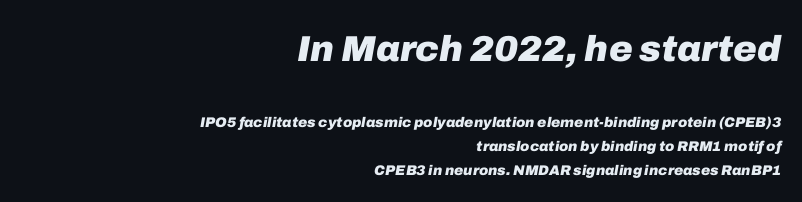
Q: Is the text bold? A: Yes.
Q: Is the text italic (slanted)? A: Yes, it leans right by about 10 degrees.
Q: Is the text underlined? A: No.
Q: How is the paragraph aligned? A: Right-aligned.
Q: Is the spacing between letters normal or unusually wide? A: Normal.
Q: Is the spacing between lines tight, normal or loose? A: Normal.
Q: Which block of text is set in a larger size, the first (top) or the second (bottom)? A: The first (top) one.
Q: Width (condensed, normal, or wide)? A: Normal.
Q: Stroke contrast? A: Low.
Q: x-height? A: Medium.
Q: Monospaced? A: No.
